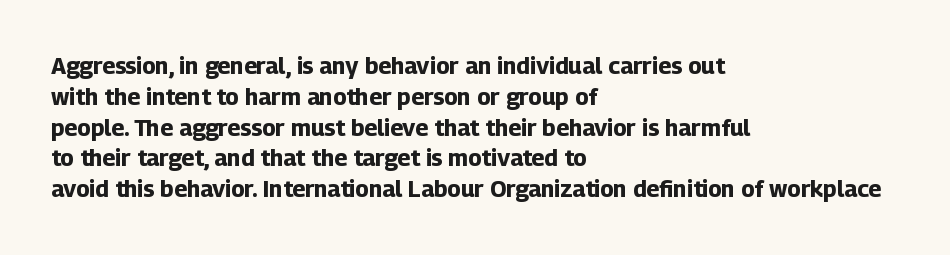
{"italic": "no", "bold": "yes", "underline": "no", "align": "left", "line_spacing": "normal", "line_spacing_ratio": 1.34, "letter_spacing": "normal", "letter_spacing_em": 0.0, "glyph_px": 23}
